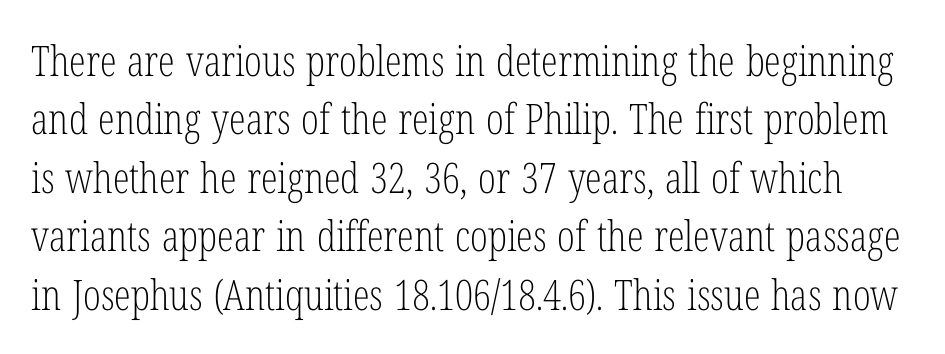
{"serif": "yes", "italic": "no", "bold": "no", "weight": "light", "width": "condensed", "stroke_contrast": "low", "x_height": "medium", "monospaced": "no", "underline": "no", "line_spacing": "normal", "line_spacing_ratio": 1.39, "letter_spacing": "normal", "letter_spacing_em": 0.0, "glyph_px": 42}
